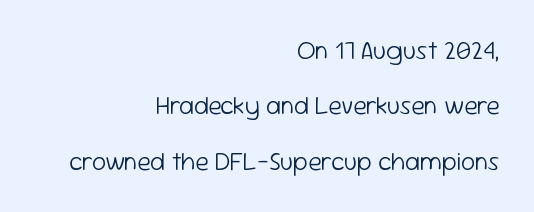
Caption: multi-line text, flush right, ragged left. Is the letter spacing exaggerated? No — it looks like the ordinary default. Rendered with straight, roman letterforms. Check under the words: just untouched page. The characters are drawn with everyday or finer stroke widths.
